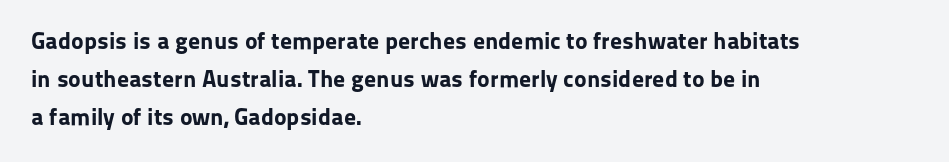
The image shows 24 px bold type, upright; set left-aligned, normal line spacing (1.58x), normal letter spacing, not underlined.
